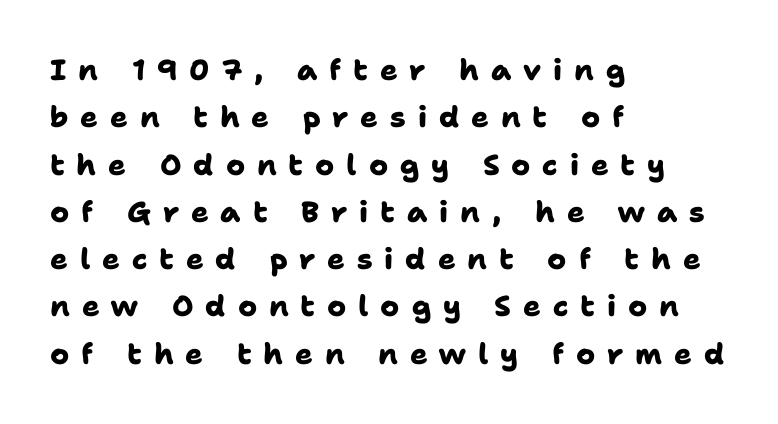
{"serif": "no", "bold": "yes", "weight": "heavy", "width": "normal", "stroke_contrast": "low", "x_height": "medium", "monospaced": "no", "underline": "no", "align": "left", "line_spacing": "normal", "line_spacing_ratio": 1.63, "letter_spacing": "wide", "letter_spacing_em": 0.41, "glyph_px": 29}
